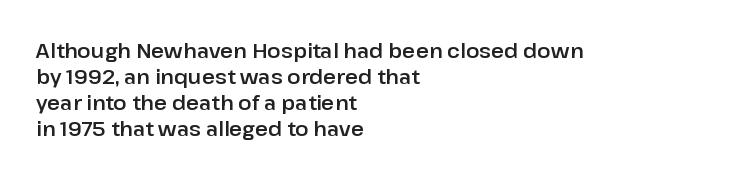
The image shows 20 px text type, upright; set left-aligned, normal line spacing (1.3x), normal letter spacing, not underlined.
